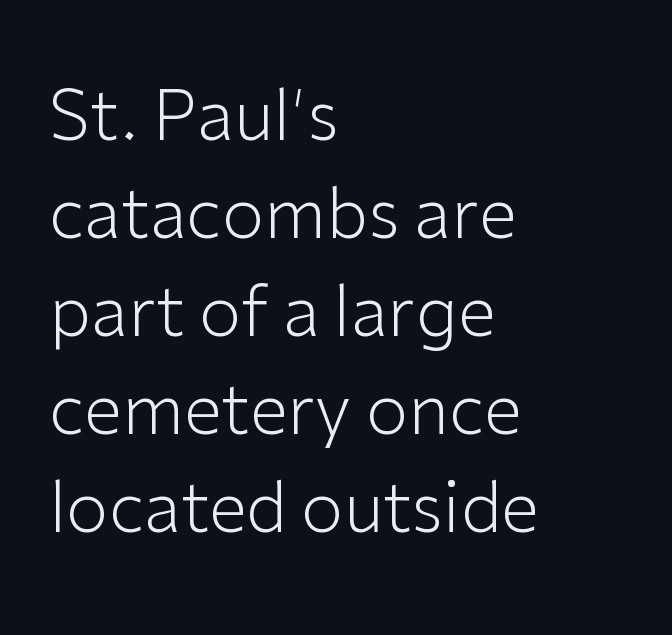
{"serif": "no", "italic": "no", "bold": "no", "weight": "light", "width": "normal", "stroke_contrast": "low", "x_height": "medium", "monospaced": "no", "underline": "no", "align": "left", "line_spacing": "normal", "line_spacing_ratio": 1.42, "letter_spacing": "normal", "letter_spacing_em": 0.0, "glyph_px": 69}
